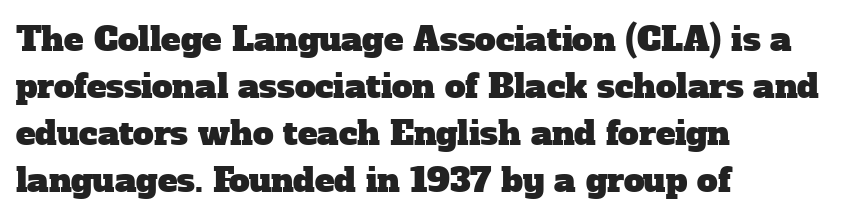
The image shows 33 px serif type; set left-aligned, normal line spacing (1.42x), normal letter spacing, not underlined; low stroke contrast and a medium x-height.
